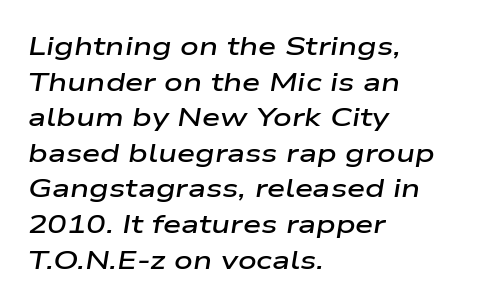
{"italic": "yes", "lean": "right", "slant_degrees": 9, "bold": "semi", "underline": "no", "align": "left", "line_spacing": "normal", "line_spacing_ratio": 1.37, "letter_spacing": "normal", "letter_spacing_em": 0.0, "glyph_px": 26}
